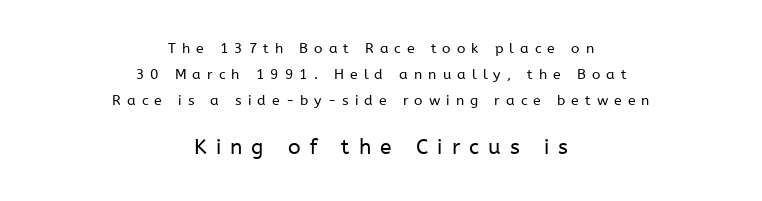
The image shows 21 px text type, upright; set centered, line spacing 1.85x, unusually wide letter spacing (+0.43 em), not underlined; the second (bottom) block is 1.5x larger.
